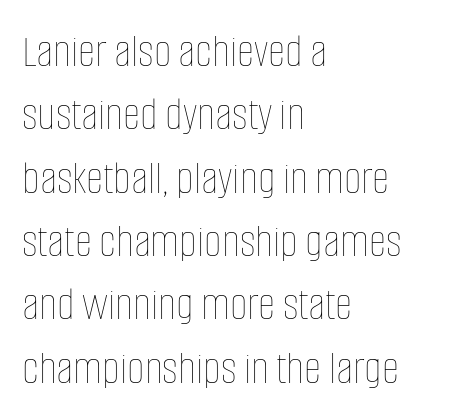
{"italic": "no", "bold": "no", "weight": "thin", "width": "condensed", "stroke_contrast": "low", "x_height": "large", "monospaced": "no", "underline": "no", "align": "left", "line_spacing": "normal", "line_spacing_ratio": 1.32, "letter_spacing": "normal", "letter_spacing_em": 0.0, "glyph_px": 48}
